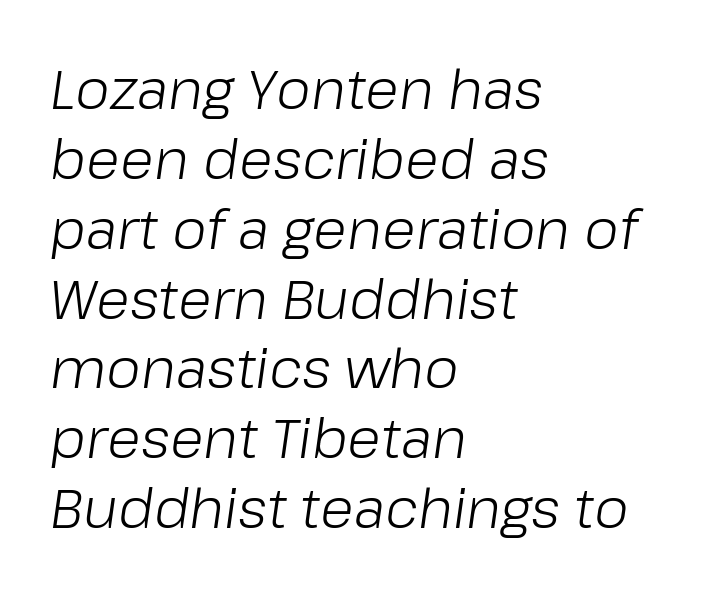
This sample uses plain, unmodified letter spacing. The strip under each line holds only bare page. Normally led — the rows are evenly, conventionally spaced. Note the varied advance widths — an 'i' is clearly narrower than an 'm'. The paragraph shown leans on its left margin.
